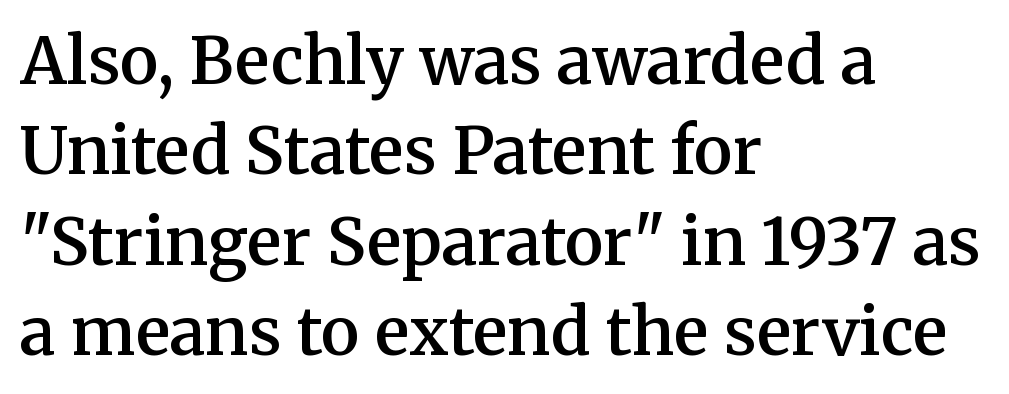
{"serif": "yes", "italic": "no", "bold": "semi", "weight": "semibold", "width": "normal", "stroke_contrast": "medium", "x_height": "medium", "monospaced": "no", "underline": "no", "align": "left", "line_spacing": "normal", "line_spacing_ratio": 1.39, "letter_spacing": "normal", "letter_spacing_em": 0.0, "glyph_px": 65}
